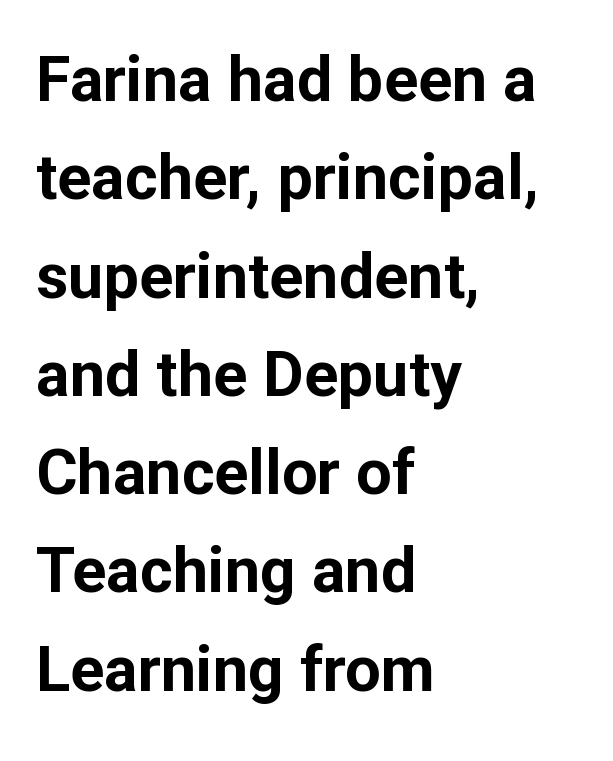
{"serif": "no", "italic": "no", "bold": "yes", "weight": "bold", "width": "normal", "stroke_contrast": "low", "x_height": "medium", "monospaced": "no", "underline": "no", "align": "left", "line_spacing": "normal", "line_spacing_ratio": 1.56, "letter_spacing": "normal", "letter_spacing_em": 0.0, "glyph_px": 63}
